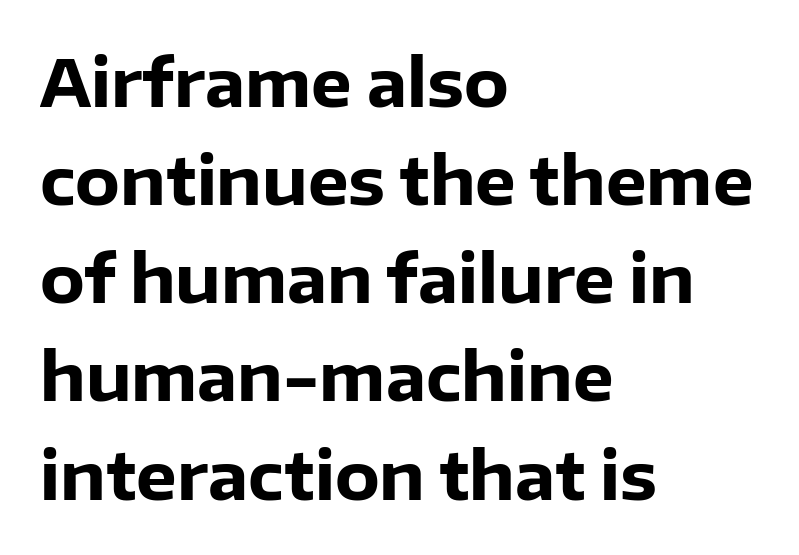
Q: Is the text bold? A: Yes.
Q: Is the text italic (slanted)? A: No, it is upright.
Q: Is the typeface a serif or a sans-serif typeface? A: Sans-serif.
Q: Is the text underlined? A: No.
Q: How is the paragraph aligned? A: Left-aligned.
Q: Is the spacing between letters normal or unusually wide? A: Normal.
Q: Is the spacing between lines tight, normal or loose? A: Normal.
Q: Width (condensed, normal, or wide)? A: Normal.
Q: Stroke contrast? A: Low.
Q: x-height? A: Medium.
Q: Monospaced? A: No.
